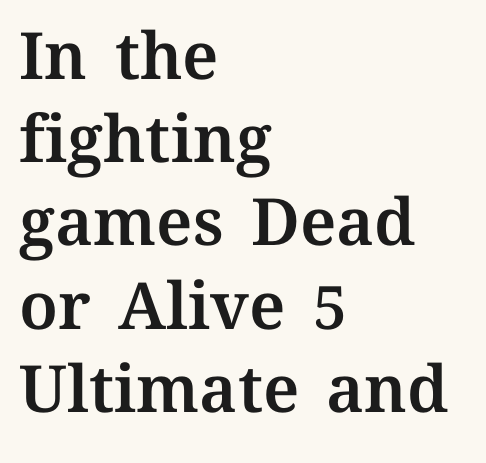
The image shows 65 px text type, upright; set left-aligned, normal line spacing (1.28x), normal letter spacing, not underlined; medium stroke contrast and a medium x-height.
